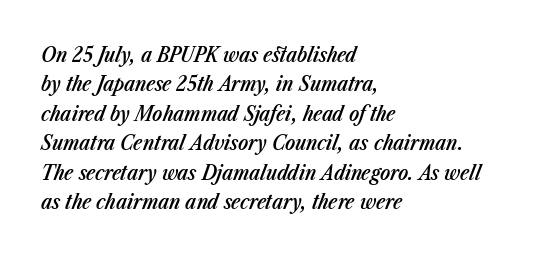
The image shows 21 px text type, italic (leaning right); set left-aligned, normal line spacing (1.4x), normal letter spacing, not underlined.
